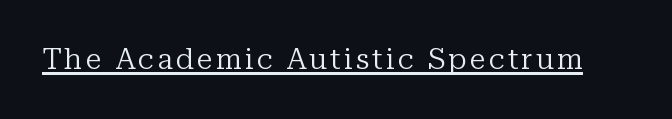
Vertical stems look standard width or narrower in stroke. A typesetter would mark this as roman, not italic. Letterform terminals end in serifs throughout the passage. The passage shown is typed in a proportional face where columns would drift.
